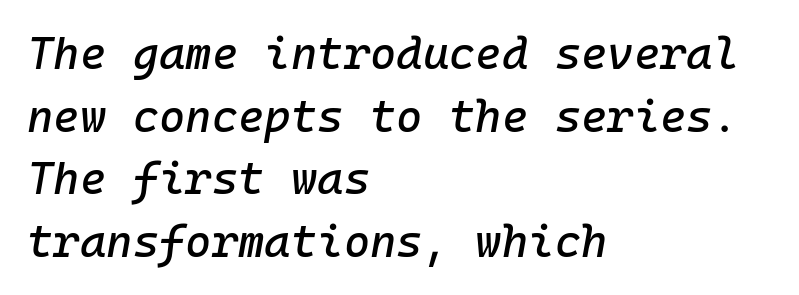
{"italic": "yes", "lean": "right", "slant_degrees": 10, "width": "normal", "stroke_contrast": "low", "x_height": "medium", "monospaced": "yes", "underline": "no", "align": "left", "line_spacing": "normal", "line_spacing_ratio": 1.39, "letter_spacing": "normal", "letter_spacing_em": 0.0, "glyph_px": 45}
